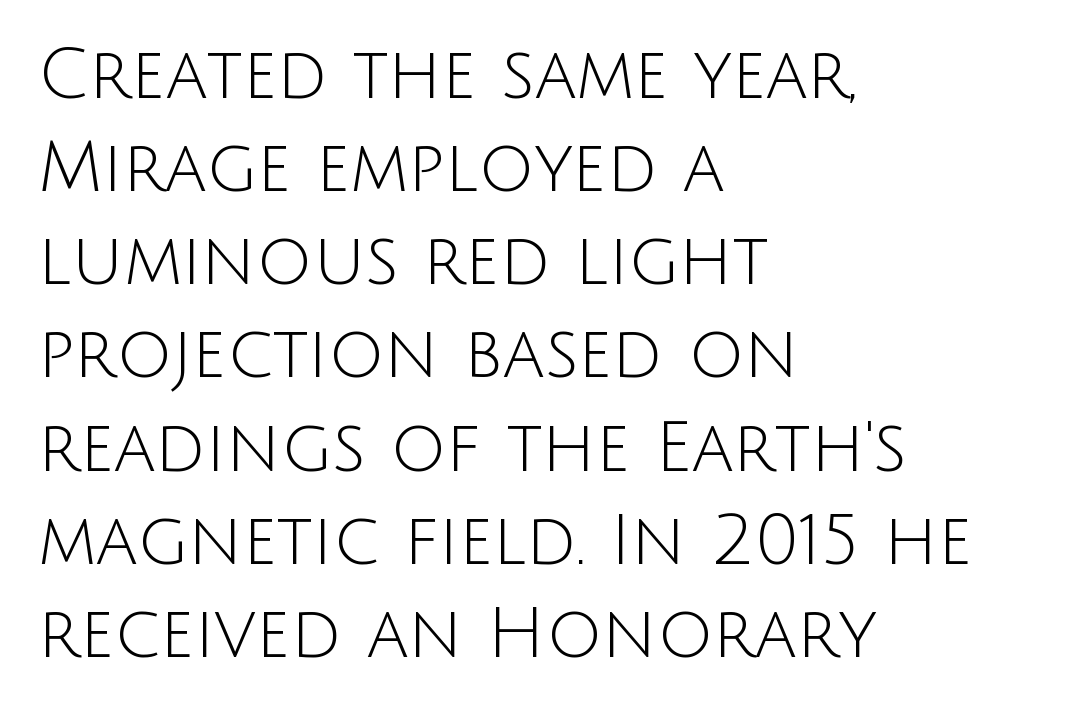
Q: Is the text bold? A: No.
Q: Is the text italic (slanted)? A: No, it is upright.
Q: Is the typeface a serif or a sans-serif typeface? A: Sans-serif.
Q: Is the text underlined? A: No.
Q: How is the paragraph aligned? A: Left-aligned.
Q: Is the spacing between letters normal or unusually wide? A: Normal.
Q: Is the spacing between lines tight, normal or loose? A: Normal.
Q: Width (condensed, normal, or wide)? A: Normal.
Q: Stroke contrast? A: Low.
Q: x-height? A: Large.
Q: Monospaced? A: No.
